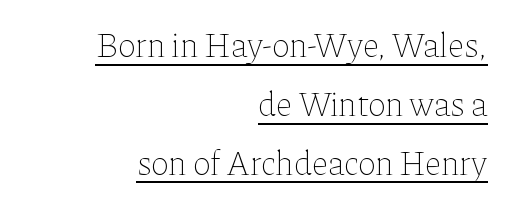
The image shows 34 px thin type, upright; set right-aligned, line spacing 1.73x, normal letter spacing, underlined; low stroke contrast and a medium x-height.
